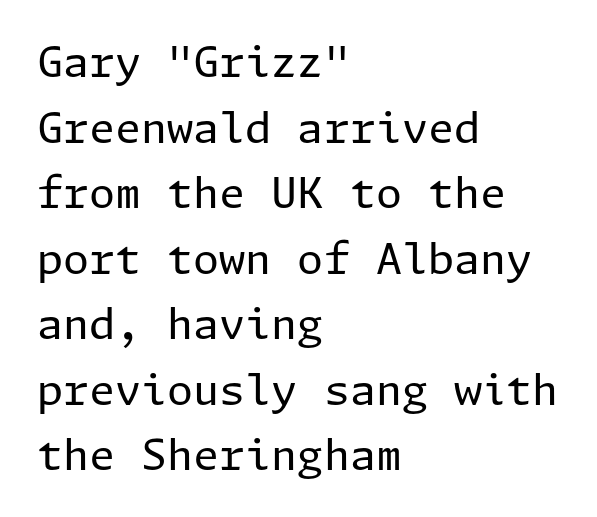
{"serif": "no", "italic": "no", "bold": "no", "weight": "regular", "width": "normal", "stroke_contrast": "low", "x_height": "medium", "underline": "no", "align": "left", "line_spacing": "normal", "line_spacing_ratio": 1.56, "letter_spacing": "normal", "letter_spacing_em": 0.0, "glyph_px": 42}
